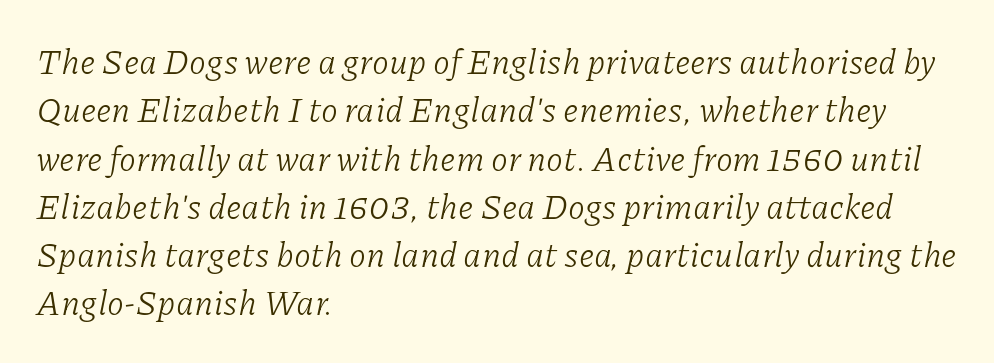
This rendering uses left alignment, leaving the right contour irregular. These glyphs show unthickened strokes, regular width or finer. Line spacing here is normal. Italic? Definitely — the glyphs are oblique. Descenders are the only things crossing below the line.
